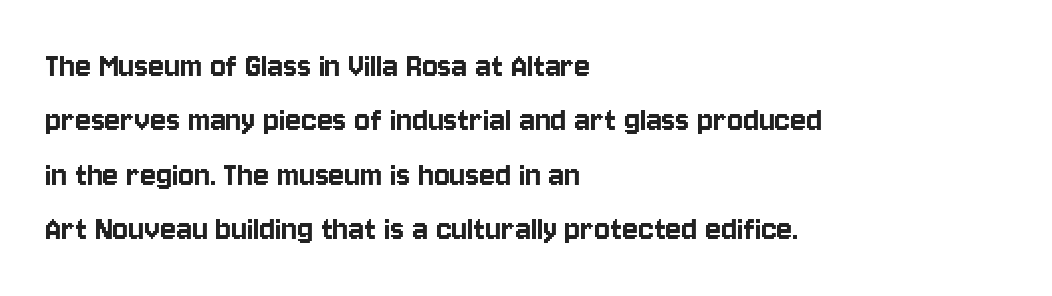
Q: Is the text italic (slanted)? A: No, it is upright.
Q: Is the typeface a serif or a sans-serif typeface? A: Sans-serif.
Q: Is the text underlined? A: No.
Q: How is the paragraph aligned? A: Left-aligned.
Q: Is the spacing between letters normal or unusually wide? A: Normal.
Q: Is the spacing between lines tight, normal or loose? A: Normal.
Q: Width (condensed, normal, or wide)? A: Condensed.
Q: Stroke contrast? A: Low.
Q: x-height? A: Large.
Q: Monospaced? A: No.
